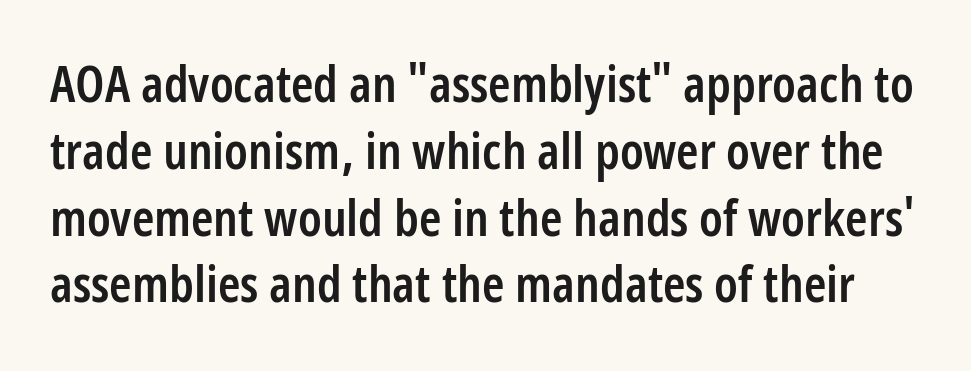
Q: Is the text bold? A: Semi-bold.
Q: Is the text italic (slanted)? A: No, it is upright.
Q: Is the typeface a serif or a sans-serif typeface? A: Sans-serif.
Q: Is the text underlined? A: No.
Q: Is the spacing between letters normal or unusually wide? A: Normal.
Q: Is the spacing between lines tight, normal or loose? A: Normal.
Q: Width (condensed, normal, or wide)? A: Condensed.
Q: Stroke contrast? A: Low.
Q: x-height? A: Medium.
Q: Monospaced? A: No.
